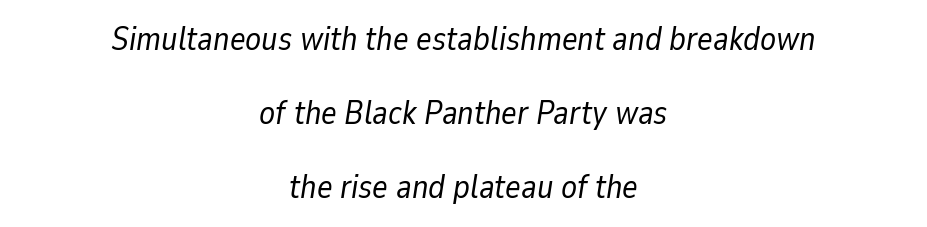
{"italic": "yes", "lean": "right", "slant_degrees": 9, "bold": "no", "weight": "regular", "width": "normal", "stroke_contrast": "low", "x_height": "medium", "monospaced": "no", "underline": "no", "align": "center", "line_spacing": "loose", "line_spacing_ratio": 2.25, "letter_spacing": "normal", "letter_spacing_em": 0.0, "glyph_px": 33}
